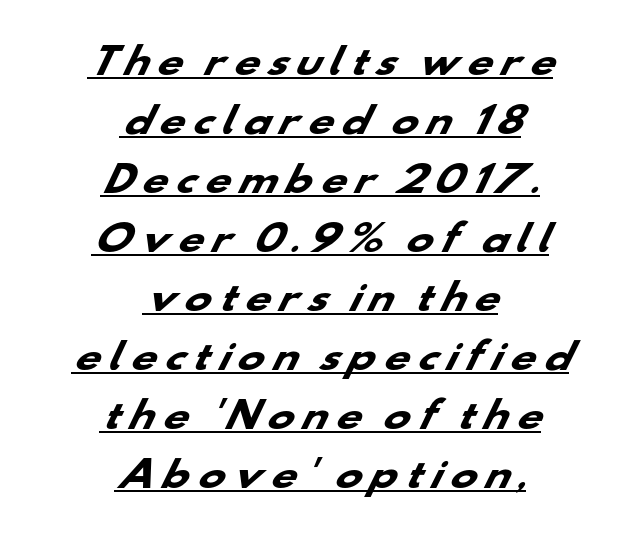
If you measured baseline to baseline, you'd find a middling distance. Varying glyph widths throughout — classic text-font behaviour. I'd describe the lettering as bold — thick and assertive. Check the space under the baseline: a stroke is drawn there. The typesetter chose a symmetrical, centered arrangement here.
